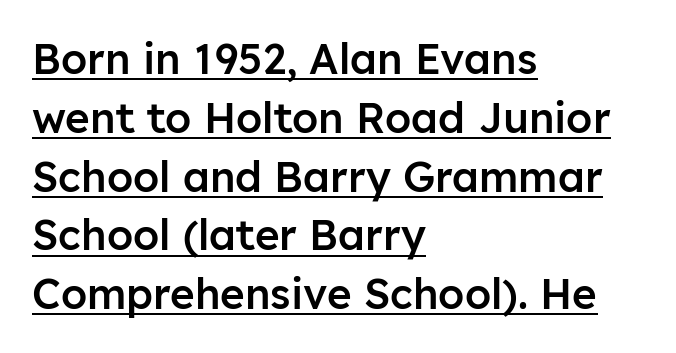
Q: Is the text bold? A: Semi-bold.
Q: Is the text italic (slanted)? A: No, it is upright.
Q: Is the typeface a serif or a sans-serif typeface? A: Sans-serif.
Q: Is the text underlined? A: Yes.
Q: How is the paragraph aligned? A: Left-aligned.
Q: Is the spacing between letters normal or unusually wide? A: Normal.
Q: Is the spacing between lines tight, normal or loose? A: Normal.
Q: Width (condensed, normal, or wide)? A: Normal.
Q: Stroke contrast? A: Low.
Q: x-height? A: Medium.
Q: Monospaced? A: No.
